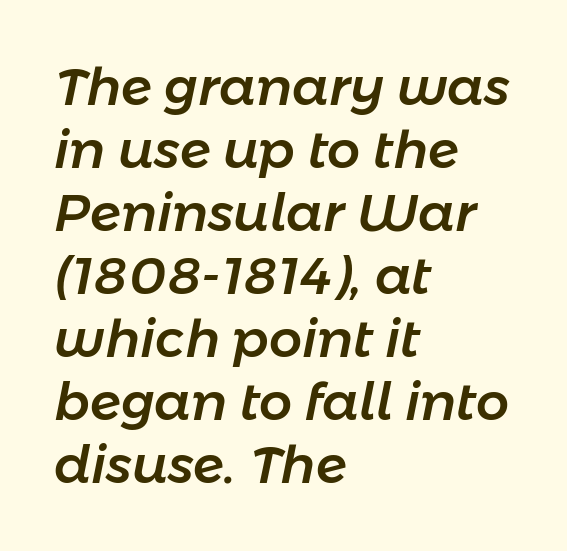
Q: Is the text italic (slanted)? A: Yes, it leans right by about 11 degrees.
Q: Is the text underlined? A: No.
Q: How is the paragraph aligned? A: Left-aligned.
Q: Is the spacing between letters normal or unusually wide? A: Normal.
Q: Width (condensed, normal, or wide)? A: Normal.
Q: Stroke contrast? A: Low.
Q: x-height? A: Medium.
Q: Monospaced? A: No.
